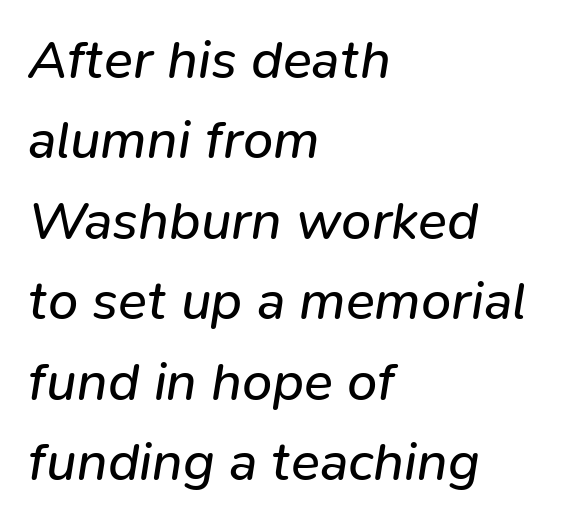
{"italic": "yes", "lean": "right", "slant_degrees": 9, "bold": "no", "weight": "regular", "width": "normal", "stroke_contrast": "low", "x_height": "medium", "monospaced": "no", "underline": "no", "align": "left", "line_spacing": "normal", "line_spacing_ratio": 1.49, "letter_spacing": "normal", "letter_spacing_em": 0.0, "glyph_px": 54}
